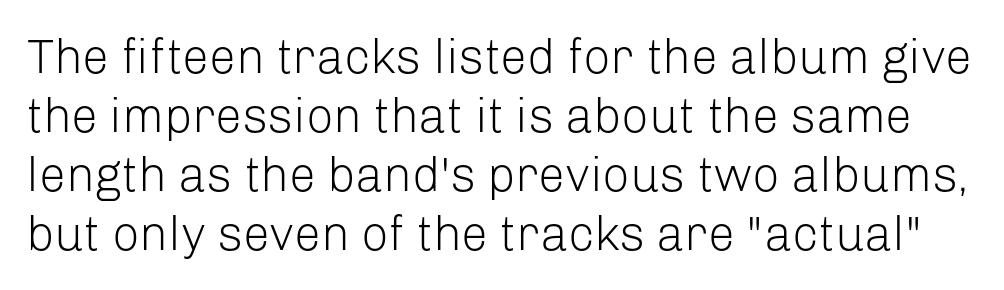
Q: Is the text bold? A: No.
Q: Is the text italic (slanted)? A: No, it is upright.
Q: Is the typeface a serif or a sans-serif typeface? A: Sans-serif.
Q: Is the text underlined? A: No.
Q: Is the spacing between letters normal or unusually wide? A: Normal.
Q: Width (condensed, normal, or wide)? A: Normal.
Q: Stroke contrast? A: Low.
Q: x-height? A: Medium.
Q: Monospaced? A: No.
